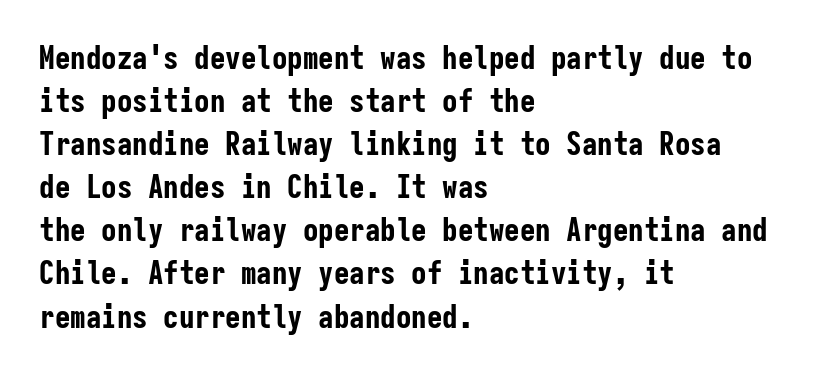
{"serif": "no", "italic": "no", "bold": "yes", "weight": "bold", "width": "condensed", "stroke_contrast": "low", "x_height": "medium", "monospaced": "yes", "underline": "no", "align": "left", "line_spacing": "normal", "line_spacing_ratio": 1.39, "letter_spacing": "normal", "letter_spacing_em": 0.0, "glyph_px": 31}
